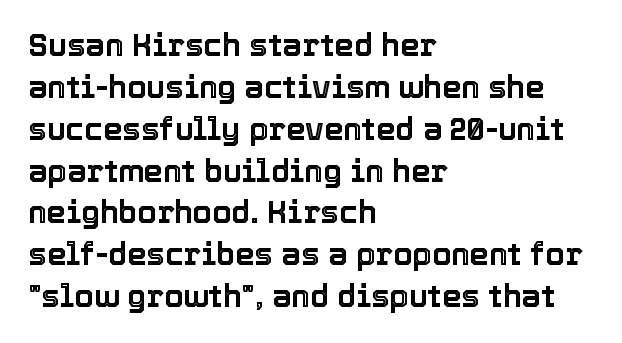
Tall strokes in this sample are plumb rather than angled. Line spacing here is normal. The line texture is even and compact thanks to regular tracking. Glance below the letters and you will spot only blank space. This sample is left-justified, so line endings fall wherever the words run out.
